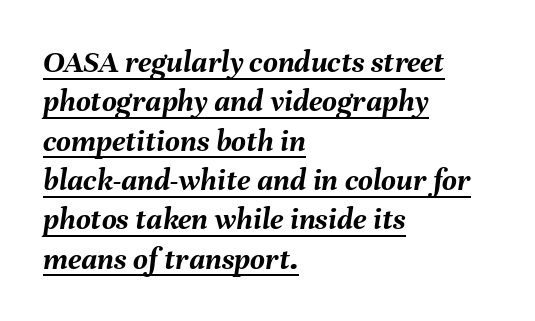
Q: Is the text bold? A: Yes.
Q: Is the text italic (slanted)? A: Yes, it leans right by about 8 degrees.
Q: Is the text underlined? A: Yes.
Q: How is the paragraph aligned? A: Left-aligned.
Q: Is the spacing between letters normal or unusually wide? A: Normal.
Q: Width (condensed, normal, or wide)? A: Normal.
Q: Stroke contrast? A: Medium.
Q: x-height? A: Medium.
Q: Monospaced? A: No.
